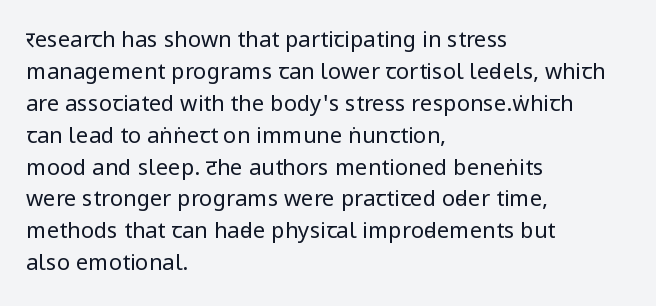
The image shows 22 px text type, upright; set left-aligned, normal line spacing (1.45x), normal letter spacing, not underlined.
